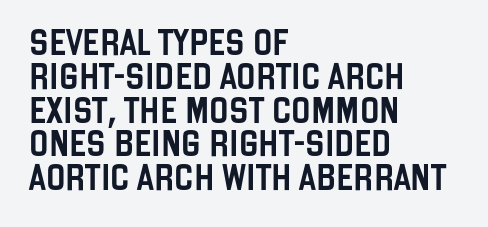
The image shows 26 px text type, upright; set left-aligned, normal line spacing (1.3x), normal letter spacing, not underlined.
